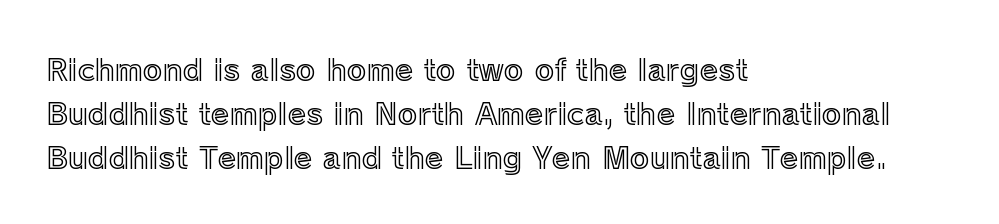
Q: Is the text italic (slanted)? A: No, it is upright.
Q: Is the text underlined? A: No.
Q: How is the paragraph aligned? A: Left-aligned.
Q: Is the spacing between letters normal or unusually wide? A: Normal.
Q: Is the spacing between lines tight, normal or loose? A: Normal.
Q: Width (condensed, normal, or wide)? A: Normal.
Q: x-height? A: Medium.
Q: Monospaced? A: No.
